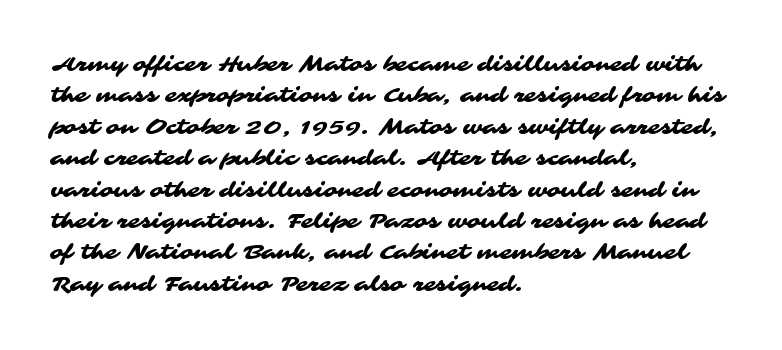
The image shows 20 px text type; set left-aligned, normal line spacing (1.57x), normal letter spacing, not underlined.
